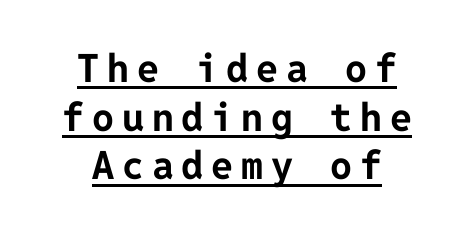
The image shows 39 px bold sans-serif type, upright; set centered, normal line spacing (1.25x), unusually wide letter spacing (+0.2 em), underlined; low stroke contrast and a medium x-height.
